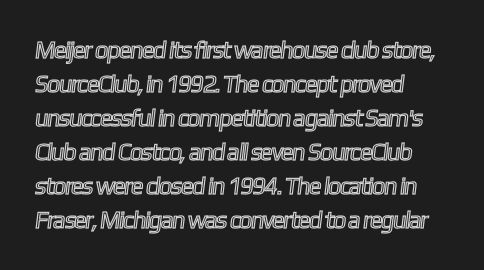
The image shows 24 px text type; set left-aligned, normal line spacing (1.42x), normal letter spacing, not underlined.
